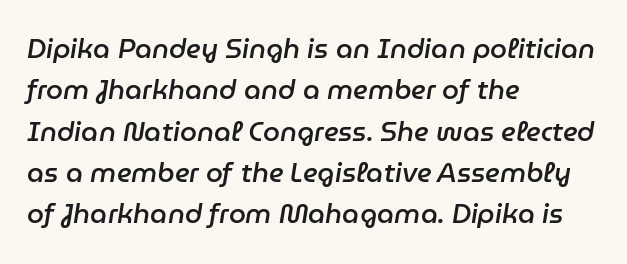
Q: Is the text bold? A: Semi-bold.
Q: Is the text italic (slanted)? A: Yes, it leans right by about 9 degrees.
Q: Is the text underlined? A: No.
Q: How is the paragraph aligned? A: Left-aligned.
Q: Is the spacing between letters normal or unusually wide? A: Normal.
Q: Is the spacing between lines tight, normal or loose? A: Normal.
